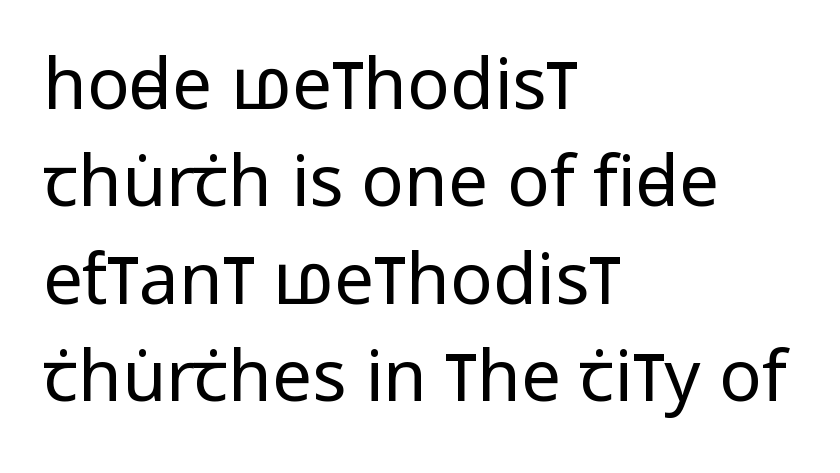
Is this a fixed-width face? No — the glyphs have proportional, varying widths. Has an underline been added? It has not. Is there much room between lines? A standard amount, neither cramped nor airy. Italic: no, the glyphs are upright roman. Inter-character spacing is left at the font's built-in metrics. Weight: in the light-to-regular range.
